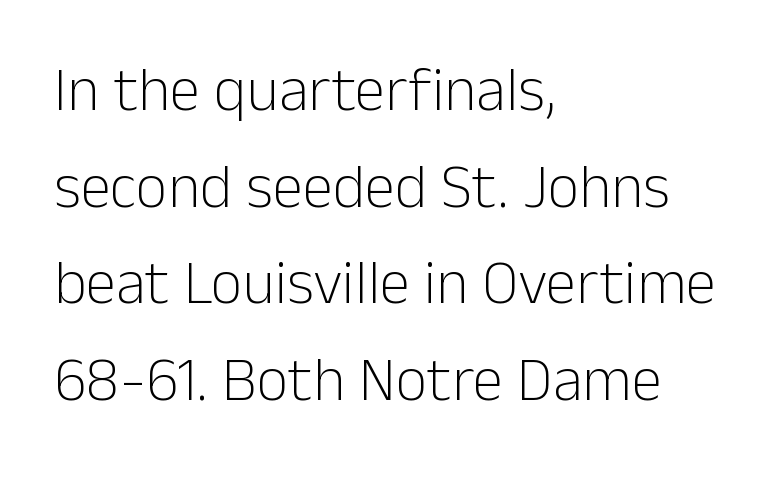
The image shows 62 px light sans-serif type, upright; set left-aligned, normal line spacing (1.56x), normal letter spacing, not underlined; low stroke contrast and a medium x-height.
